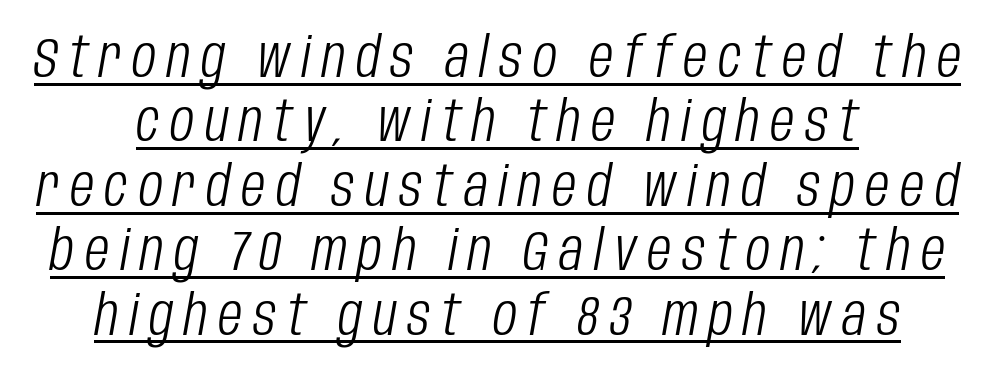
The image shows 56 px light, condensed type, italic (leaning right); set centered, tight line spacing (1.15x), underlined; low stroke contrast and a large x-height.
